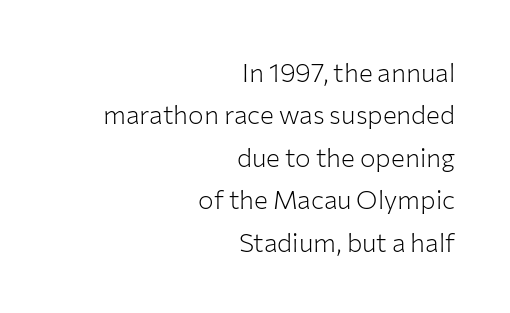
Q: Is the text bold? A: No.
Q: Is the text italic (slanted)? A: No, it is upright.
Q: Is the text underlined? A: No.
Q: How is the paragraph aligned? A: Right-aligned.
Q: Is the spacing between letters normal or unusually wide? A: Normal.
Q: Is the spacing between lines tight, normal or loose? A: Normal.
